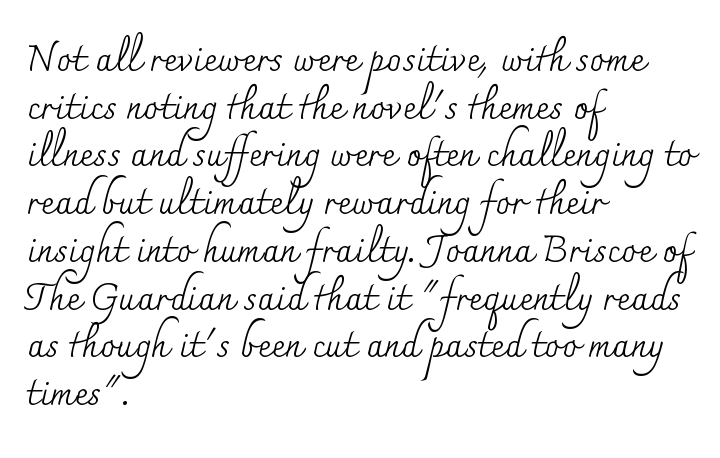
The image shows 37 px regular-weight serif type; set left-aligned, normal line spacing (1.29x), normal letter spacing, not underlined; medium stroke contrast and a small x-height.
